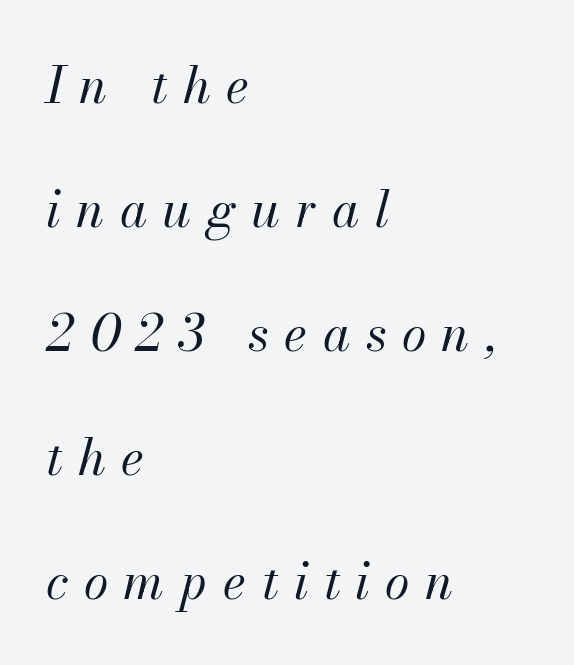
{"italic": "yes", "lean": "right", "slant_degrees": 13, "bold": "no", "weight": "regular", "width": "normal", "stroke_contrast": "medium", "x_height": "small", "monospaced": "no", "underline": "no", "align": "left", "line_spacing": "loose", "line_spacing_ratio": 2.48, "letter_spacing": "wide", "letter_spacing_em": 0.31, "glyph_px": 50}
